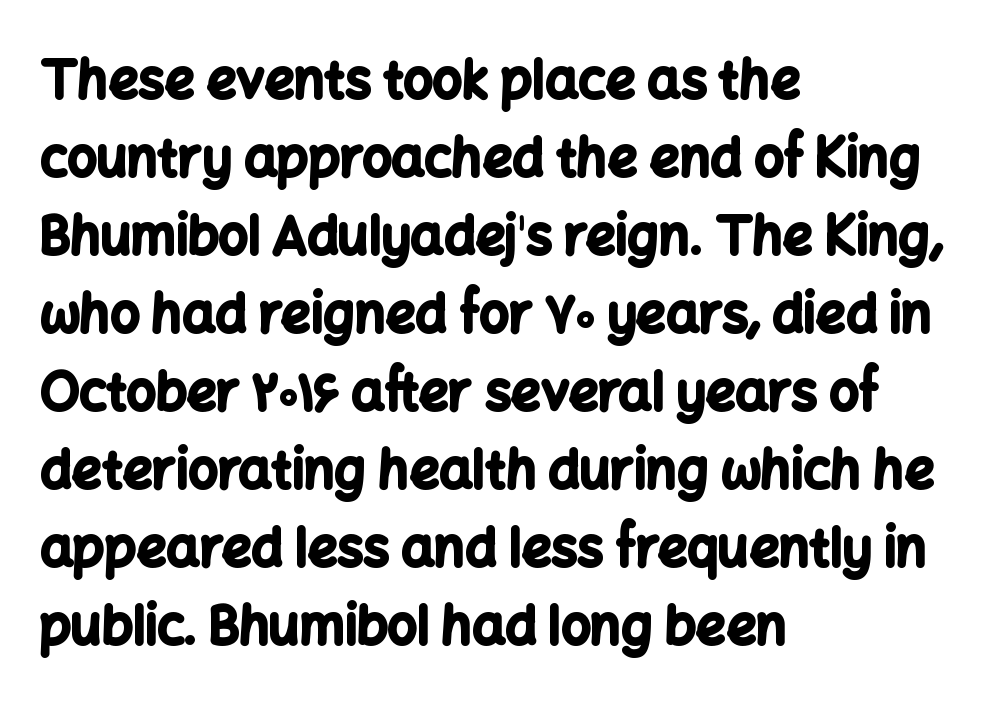
The image shows 52 px bold sans-serif type, upright; set left-aligned, normal line spacing (1.5x), normal letter spacing, not underlined; low stroke contrast and a medium x-height.
